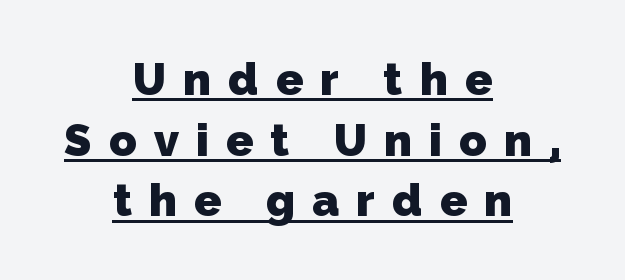
The image shows 45 px heavy sans-serif type; set centered, normal line spacing (1.35x), unusually wide letter spacing (+0.38 em), underlined; low stroke contrast and a medium x-height.
